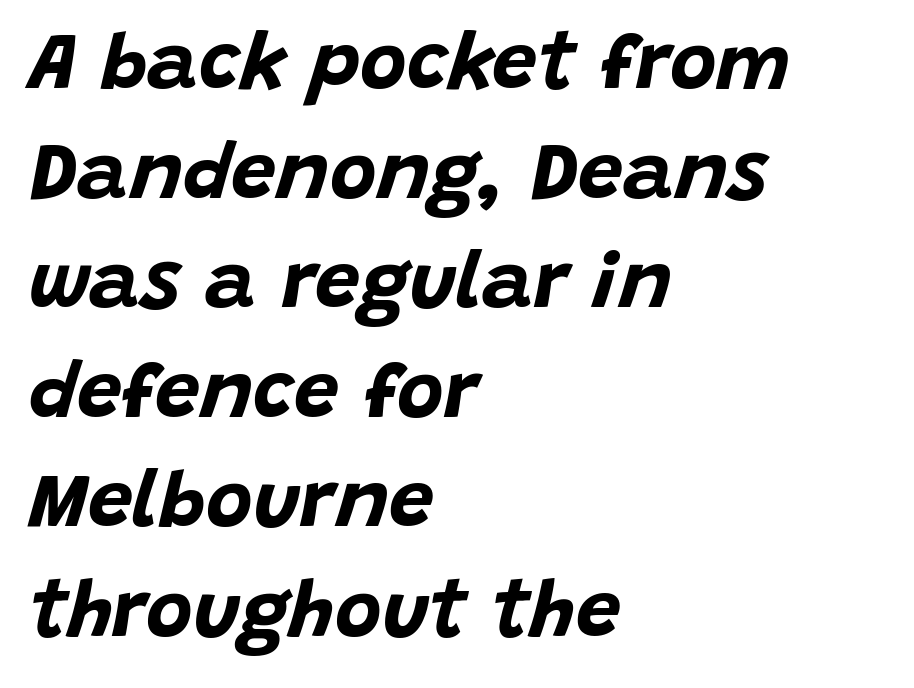
The image shows 80 px bold type, italic (leaning right); set left-aligned, normal line spacing (1.37x), normal letter spacing, not underlined; low stroke contrast and a large x-height.
